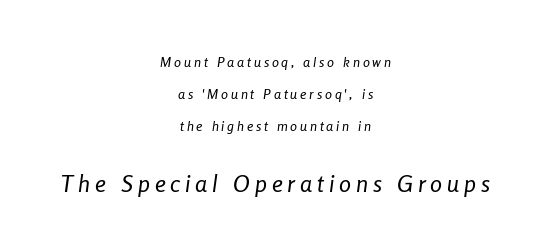
The image shows 24 px text type, italic (leaning right); set centered, loose line spacing (2.28x), unusually wide letter spacing (+0.2 em), not underlined; the second (bottom) block is 1.71x larger.
